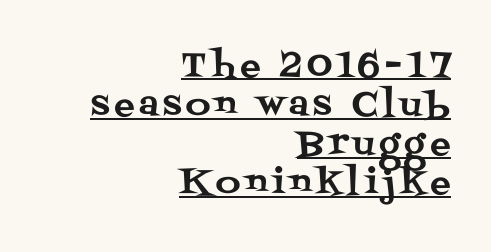
The passage shown is typeset with a serif family. Rendered with straight, roman letterforms. The rendered words wear a rule along their underside. Honestly, the rows look squashed on top of each other. These lines are rendered in a variable-pitch font.
